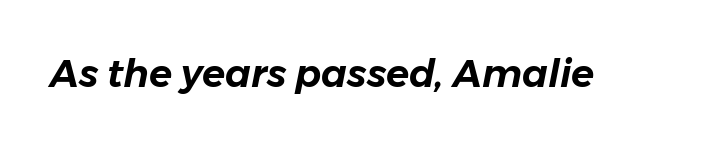
{"italic": "yes", "lean": "right", "slant_degrees": 11, "width": "normal", "stroke_contrast": "low", "x_height": "medium", "monospaced": "no", "underline": "no", "letter_spacing": "normal", "letter_spacing_em": 0.0, "glyph_px": 38}
